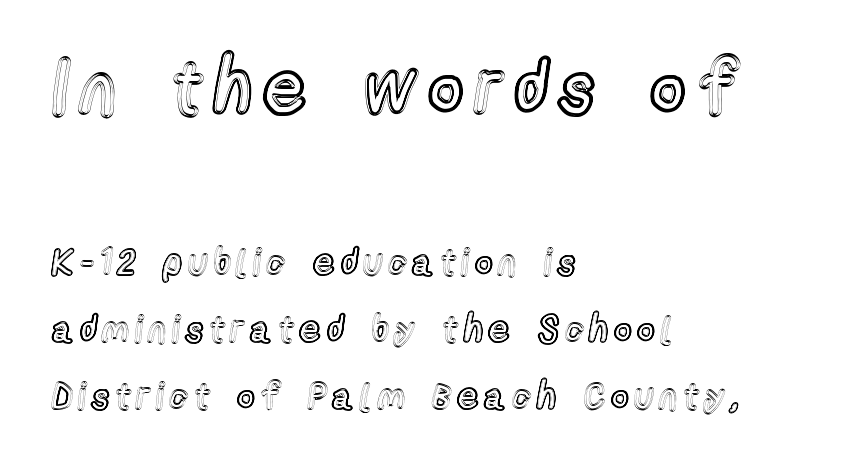
Q: Is the text italic (slanted)? A: Yes.
Q: Is the text underlined? A: No.
Q: How is the paragraph aligned? A: Left-aligned.
Q: Which block of text is set in a larger size, the first (top) or the second (bottom)? A: The first (top) one.
Q: Width (condensed, normal, or wide)? A: Condensed.
Q: x-height? A: Medium.
Q: Monospaced? A: No.
